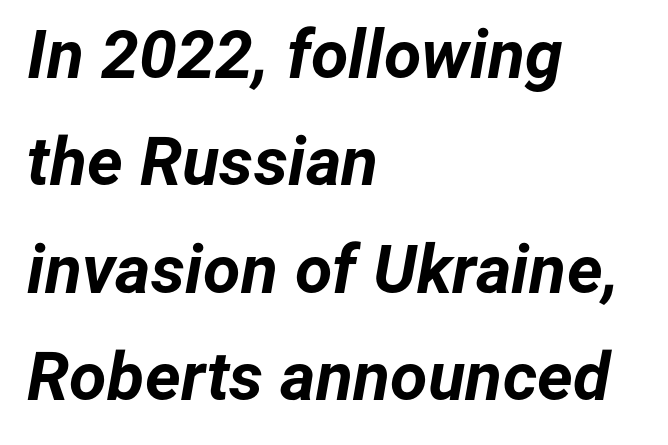
{"italic": "yes", "lean": "right", "slant_degrees": 12, "bold": "yes", "weight": "bold", "width": "normal", "stroke_contrast": "low", "x_height": "medium", "monospaced": "no", "underline": "no", "align": "left", "line_spacing": "normal", "line_spacing_ratio": 1.58, "letter_spacing": "normal", "letter_spacing_em": 0.0, "glyph_px": 68}
